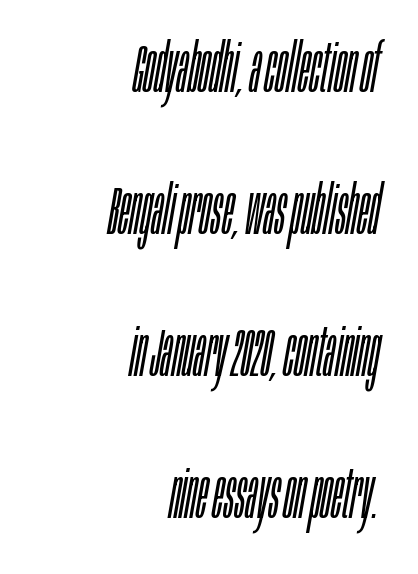
Slant detected: the letters are inclined. Where is the straight margin? On the right. Short note: letters normally spaced. Is the stroke heavy? The answer is a plain regular-or-lighter.
